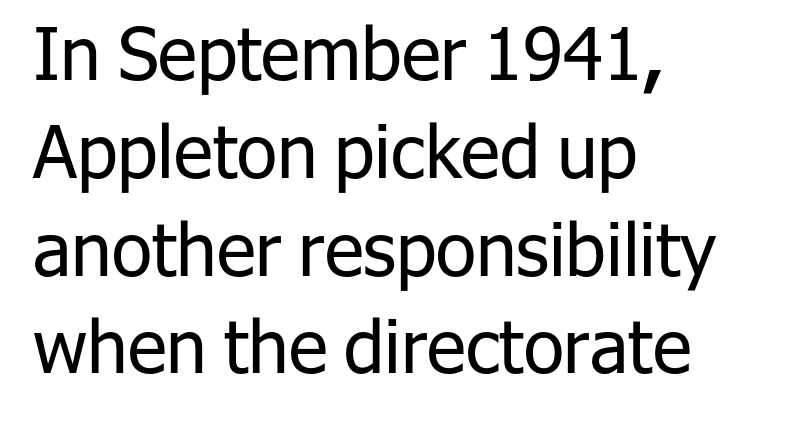
Q: Is the text bold? A: No.
Q: Is the text italic (slanted)? A: No, it is upright.
Q: Is the typeface a serif or a sans-serif typeface? A: Sans-serif.
Q: Is the text underlined? A: No.
Q: How is the paragraph aligned? A: Left-aligned.
Q: Is the spacing between letters normal or unusually wide? A: Normal.
Q: Is the spacing between lines tight, normal or loose? A: Normal.
Q: Width (condensed, normal, or wide)? A: Normal.
Q: Stroke contrast? A: Low.
Q: x-height? A: Medium.
Q: Monospaced? A: No.
